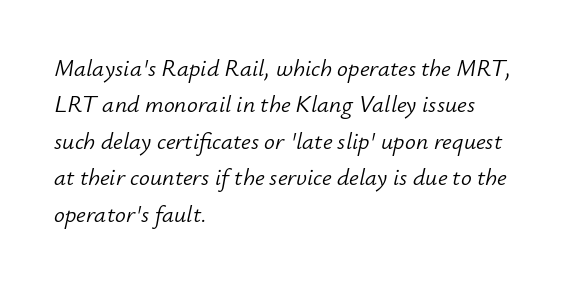
{"italic": "yes", "lean": "right", "slant_degrees": 12, "bold": "no", "underline": "no", "align": "left", "line_spacing": "normal", "line_spacing_ratio": 1.52, "letter_spacing": "normal", "letter_spacing_em": 0.0, "glyph_px": 24}
